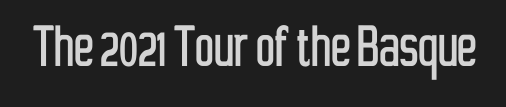
Observe the ordinary spacing: letters are neighbours, not strangers. The specimen omits any rule beneath the text block's lines. This is roman type, the default non-slanted kind. Varying glyph widths throughout — classic text-font behaviour. Nope, no serifs anywhere on these letters.
